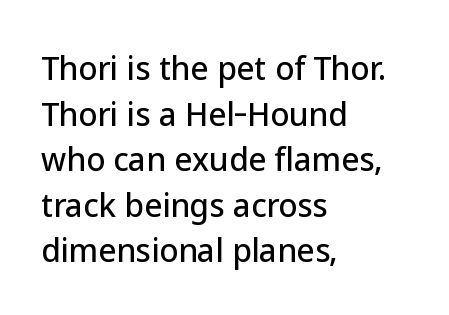
Standard letterfit; no display-style spreading of the glyphs. Looks like regular typesetting: each glyph gets only the width it needs. Bare-footed words on every line. Serifs: no, the terminals of the letterforms are clean. The ragged edge is on the right, which tells us the setting is flush left.
